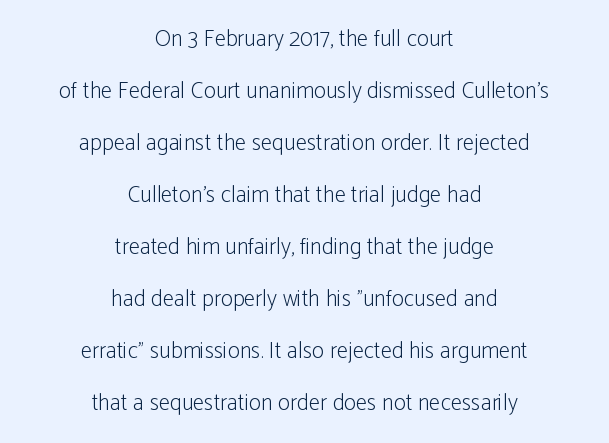
Notice the wide empty band between every row — that's loose leading. Words appear dense and cohesive because spacing is normal. No word sits above an underline. This is roman type, the default non-slanted kind. The paragraph shown floats in the horizontal middle. The typesetting does not lean heavy: it is not bold.
